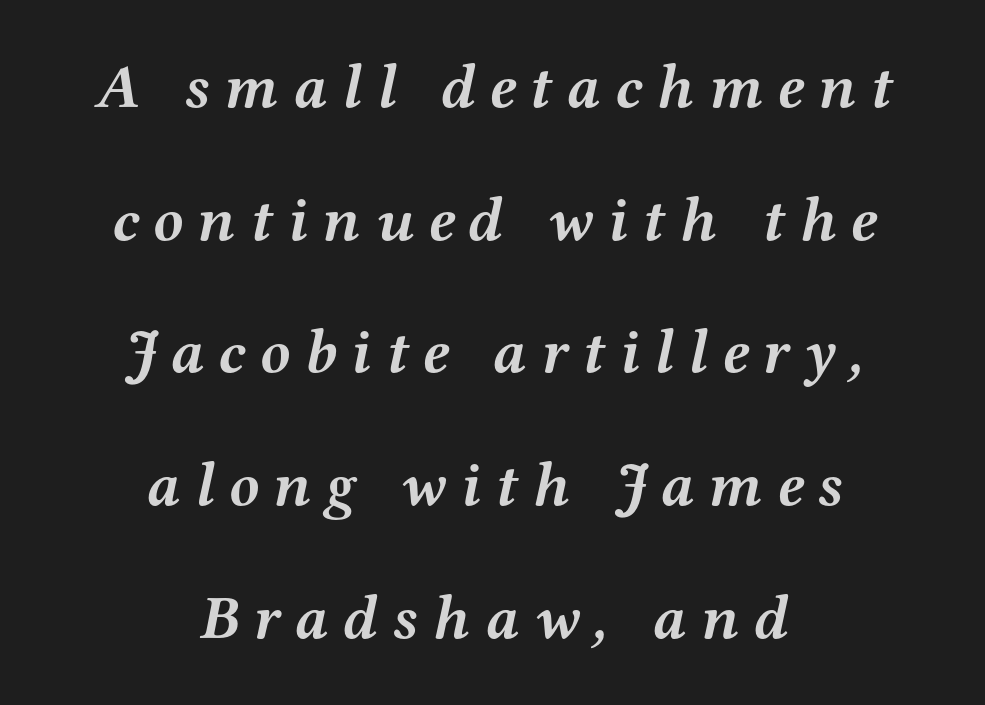
{"serif": "yes", "italic": "yes", "lean": "right", "slant_degrees": 12, "bold": "yes", "weight": "semibold", "width": "wide", "stroke_contrast": "medium", "x_height": "medium", "monospaced": "no", "underline": "no", "align": "center", "line_spacing": "loose", "line_spacing_ratio": 2.14, "letter_spacing": "wide", "letter_spacing_em": 0.23, "glyph_px": 62}
